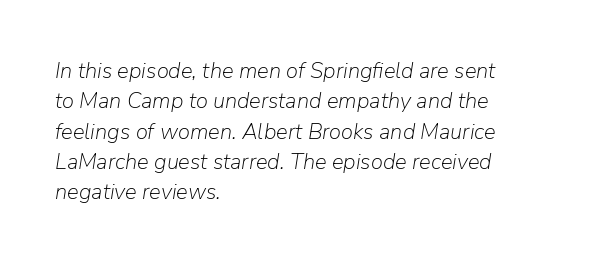
{"italic": "yes", "lean": "right", "slant_degrees": 9, "bold": "no", "underline": "no", "align": "left", "line_spacing": "normal", "line_spacing_ratio": 1.38, "letter_spacing": "normal", "letter_spacing_em": 0.0, "glyph_px": 22}
